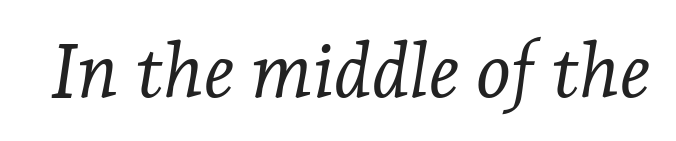
The image shows 75 px light serif type, italic (leaning right); set normal letter spacing, not underlined; low stroke contrast and a medium x-height.
